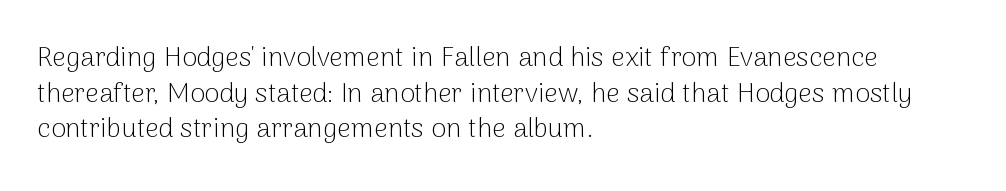
Notice how descenders clear the ascenders below comfortably — that's standard leading. Rule under the text: the space is simply empty. This rendering uses left alignment, leaving the right contour irregular. The type sits square on the baseline with zero lean. The font sits on the lighter half of the weight spectrum, regular included. The gaps between neighbouring characters are ordinary and unremarkable.
